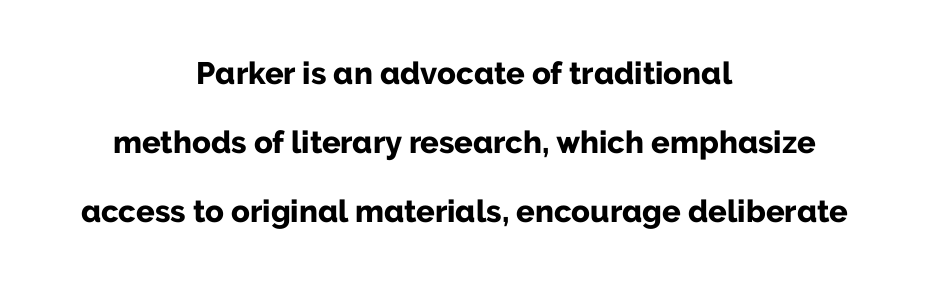
{"serif": "no", "italic": "no", "bold": "yes", "weight": "bold", "width": "normal", "stroke_contrast": "low", "x_height": "medium", "monospaced": "no", "underline": "no", "align": "center", "line_spacing": "loose", "line_spacing_ratio": 2.23, "letter_spacing": "normal", "letter_spacing_em": 0.0, "glyph_px": 31}
